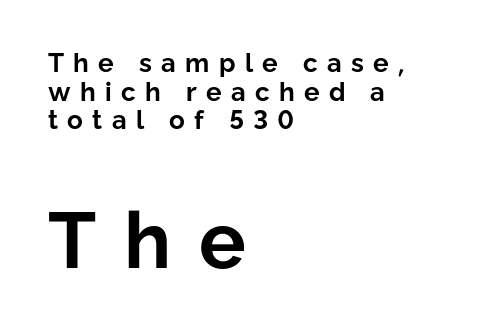
{"serif": "no", "italic": "no", "bold": "yes", "weight": "bold", "width": "normal", "stroke_contrast": "low", "x_height": "medium", "monospaced": "no", "underline": "no", "align": "left", "line_spacing": "tight", "line_spacing_ratio": 1.1, "letter_spacing": "wide", "letter_spacing_em": 0.36, "larger_block": "second", "size_ratio": 3.0, "glyph_px": 78}
